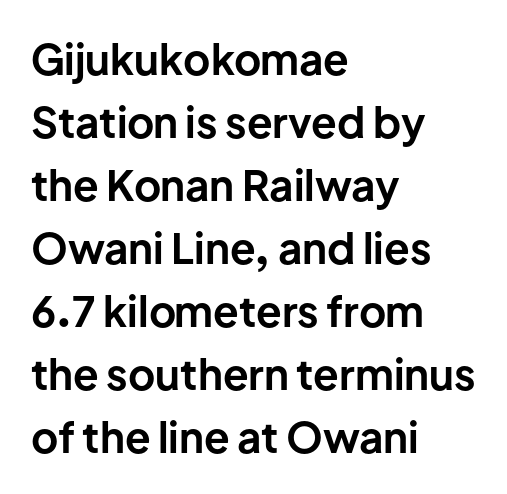
Q: Is the text bold? A: Yes.
Q: Is the text italic (slanted)? A: No, it is upright.
Q: Is the typeface a serif or a sans-serif typeface? A: Sans-serif.
Q: Is the text underlined? A: No.
Q: How is the paragraph aligned? A: Left-aligned.
Q: Is the spacing between letters normal or unusually wide? A: Normal.
Q: Is the spacing between lines tight, normal or loose? A: Normal.
Q: Width (condensed, normal, or wide)? A: Normal.
Q: Stroke contrast? A: Low.
Q: x-height? A: Medium.
Q: Monospaced? A: No.
